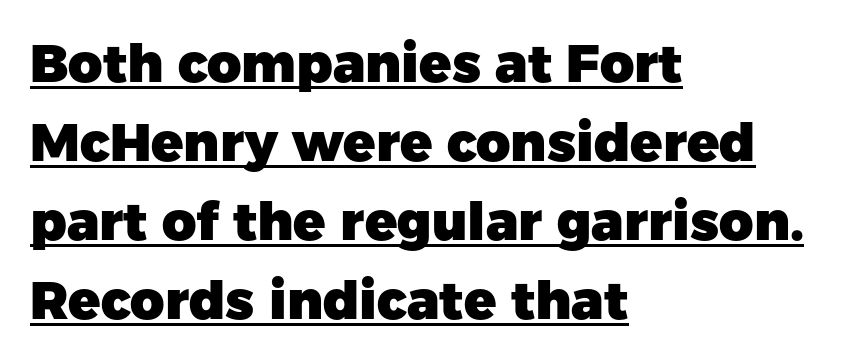
The vertical gap from one line to the next is medium. These characters rest on top of a visible drawn line. Notice how the stems are strictly vertical — no italics here. Note the varied advance widths — an 'i' is clearly narrower than an 'm'. Classification — sans serif. The type is set solid horizontally, with unmodified tracking.
